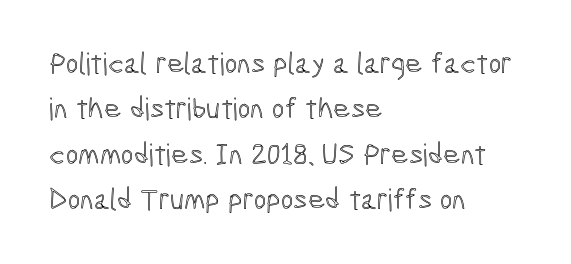
{"italic": "no", "width": "condensed", "x_height": "medium", "monospaced": "no", "underline": "no", "align": "left", "line_spacing": "normal", "line_spacing_ratio": 1.51, "letter_spacing": "normal", "letter_spacing_em": 0.0, "glyph_px": 30}
